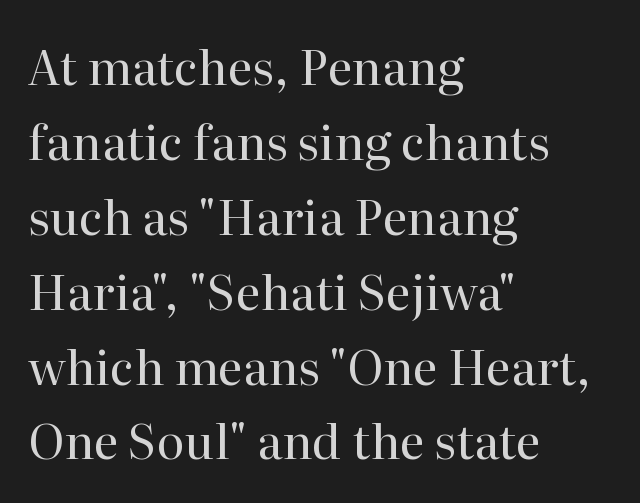
Ordinary non-slanted type is in use. Descenders are the only things crossing below the line. Bold? No — there's no thickening of the strokes. This sample has the flowing, uneven cadence of proportional lettering. The passage shown stacks its lines at a standard gap. The lines in this sample share a left origin and differ only in where they stop.
